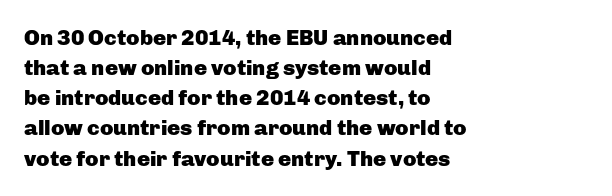
The paragraph shown leans on its left margin. This block has exactly the height ordinary leading produces. Italic: no, the glyphs are upright roman. The baseline area is clear.
